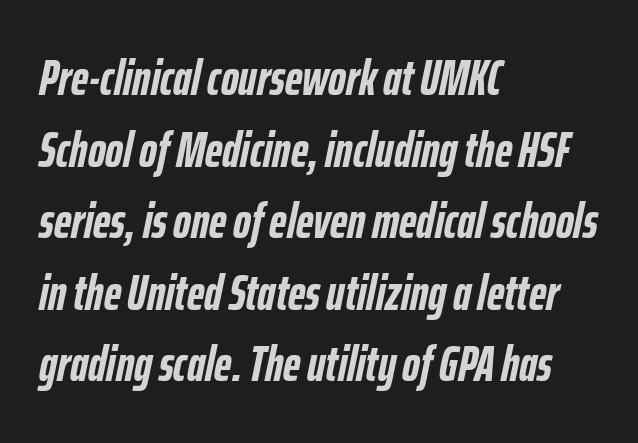
The passage shown is not underscored anywhere. Each letter keeps its own natural width here, so spacing adapts to shape. You'd pick this weight for a headline — it's a proper bold. One-word summary of the alignment: left. Short note: letters normally spaced.
